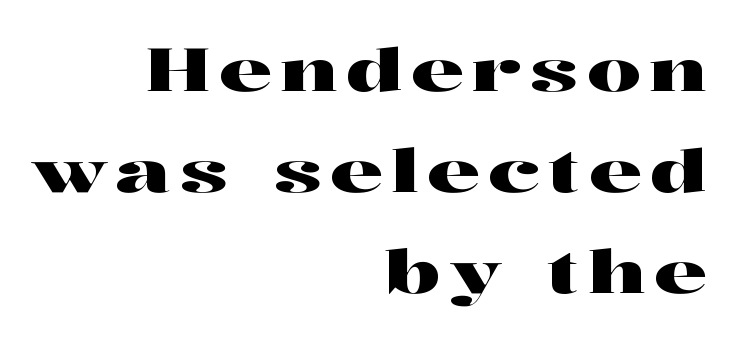
This rendering uses right alignment, leaving the left contour irregular. This is serif lettering, the kind often seen in printed books. Do the letters lean? They stand straight. Think of a printed novel: that variable character pitch is what you see here. Underlining? Definitely not there.
